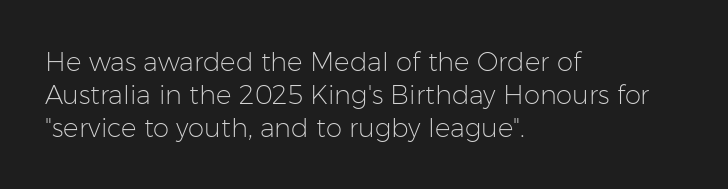
{"italic": "no", "bold": "no", "underline": "no", "align": "left", "line_spacing": "normal", "line_spacing_ratio": 1.26, "letter_spacing": "normal", "letter_spacing_em": 0.0, "glyph_px": 26}
